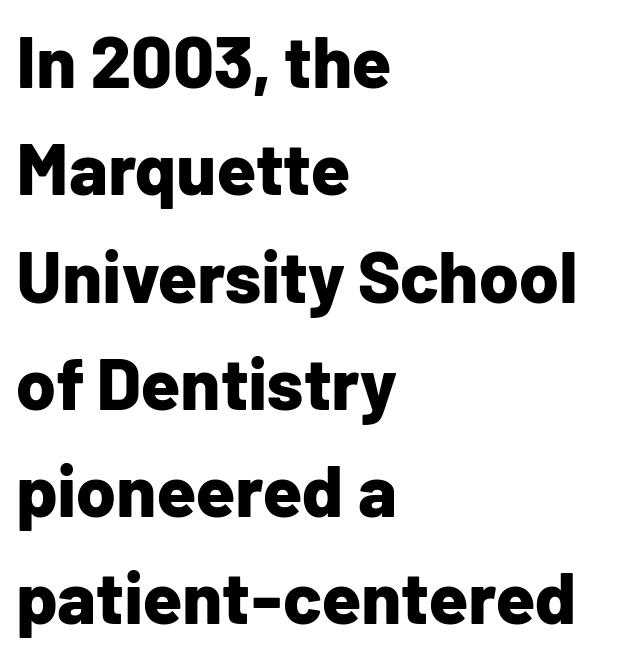
The baseline area is clear. Notice how the stems are strictly vertical — no italics here. The glyphs in this specimen are sans serif. Each letter keeps its own natural width here, so spacing adapts to shape. Compared with a centered layout, this one pins lines to the left instead. How would I describe the line gaps? Plain and ordinary.
